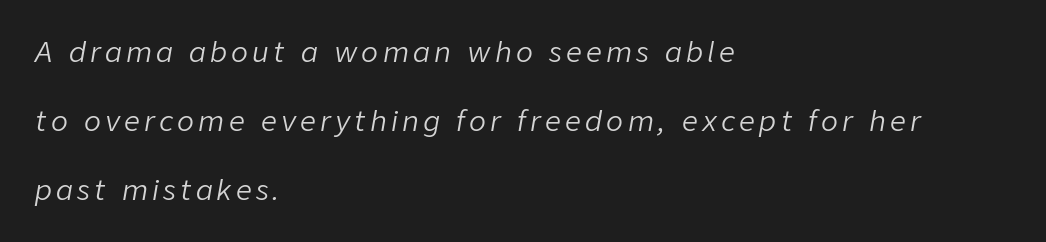
Q: Is the text bold? A: No.
Q: Is the text italic (slanted)? A: Yes, it leans right by about 9 degrees.
Q: Is the text underlined? A: No.
Q: How is the paragraph aligned? A: Left-aligned.
Q: Is the spacing between lines tight, normal or loose? A: Loose.
Q: Width (condensed, normal, or wide)? A: Normal.
Q: Stroke contrast? A: Low.
Q: x-height? A: Medium.
Q: Monospaced? A: No.
